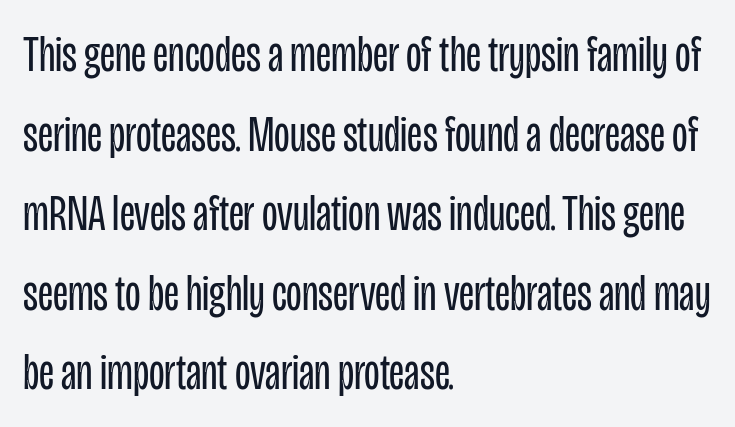
Q: Is the text bold? A: No.
Q: Is the text italic (slanted)? A: No, it is upright.
Q: Is the typeface a serif or a sans-serif typeface? A: Sans-serif.
Q: Is the text underlined? A: No.
Q: How is the paragraph aligned? A: Left-aligned.
Q: Is the spacing between letters normal or unusually wide? A: Normal.
Q: Is the spacing between lines tight, normal or loose? A: Normal.
Q: Width (condensed, normal, or wide)? A: Condensed.
Q: Stroke contrast? A: Low.
Q: x-height? A: Large.
Q: Monospaced? A: No.
